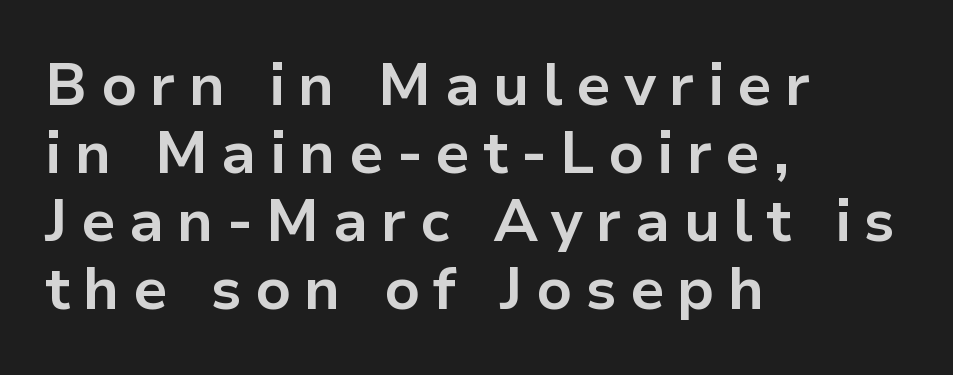
Q: Is the text bold? A: Yes.
Q: Is the text italic (slanted)? A: No, it is upright.
Q: Is the typeface a serif or a sans-serif typeface? A: Sans-serif.
Q: Is the text underlined? A: No.
Q: How is the paragraph aligned? A: Left-aligned.
Q: Is the spacing between letters normal or unusually wide? A: Unusually wide.
Q: Is the spacing between lines tight, normal or loose? A: Tight.
Q: Width (condensed, normal, or wide)? A: Normal.
Q: Stroke contrast? A: Low.
Q: x-height? A: Medium.
Q: Monospaced? A: No.
